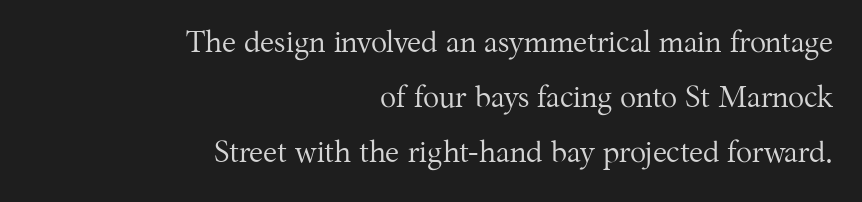
{"serif": "yes", "italic": "no", "bold": "no", "weight": "regular", "width": "normal", "stroke_contrast": "medium", "x_height": "medium", "monospaced": "no", "underline": "no", "align": "right", "line_spacing_ratio": 1.84, "letter_spacing": "normal", "letter_spacing_em": 0.0, "glyph_px": 30}
